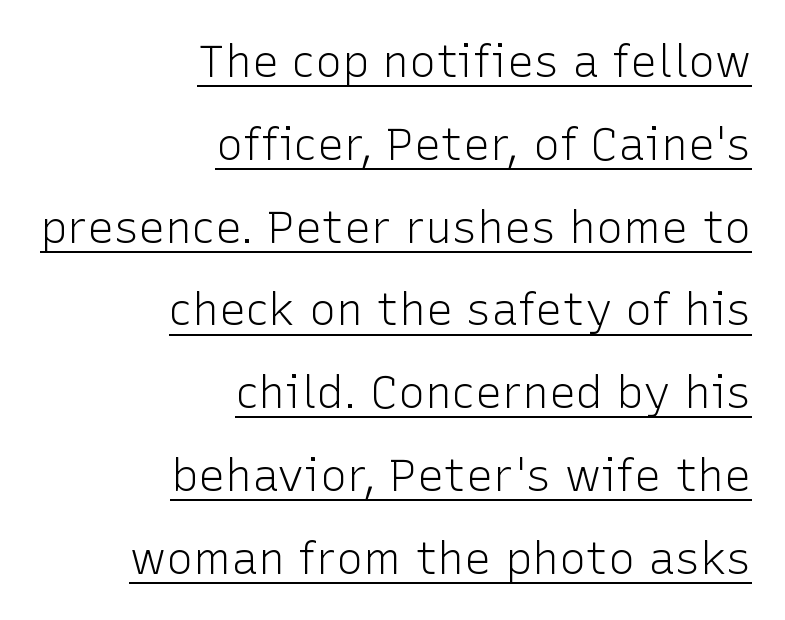
The image shows 45 px light sans-serif type, upright; set right-aligned, line spacing 1.84x, normal letter spacing, underlined; low stroke contrast and a medium x-height.
